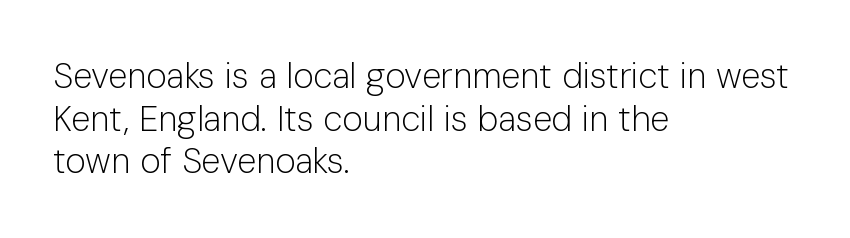
{"serif": "no", "italic": "no", "bold": "no", "weight": "light", "width": "normal", "stroke_contrast": "low", "x_height": "medium", "monospaced": "no", "underline": "no", "align": "left", "line_spacing_ratio": 1.22, "letter_spacing": "normal", "letter_spacing_em": 0.0, "glyph_px": 35}
